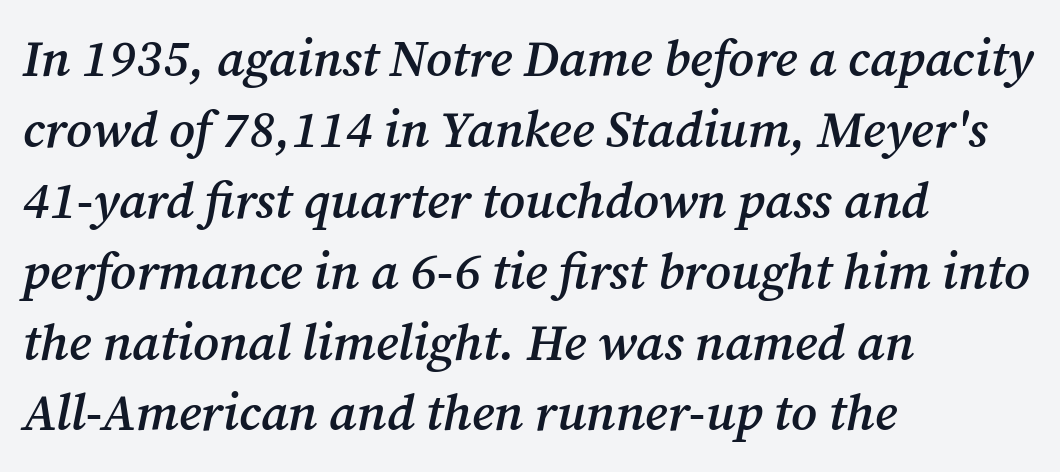
Q: Is the text bold? A: Semi-bold.
Q: Is the text italic (slanted)? A: Yes, it leans right by about 12 degrees.
Q: Is the typeface a serif or a sans-serif typeface? A: Serif.
Q: Is the text underlined? A: No.
Q: How is the paragraph aligned? A: Left-aligned.
Q: Is the spacing between letters normal or unusually wide? A: Normal.
Q: Is the spacing between lines tight, normal or loose? A: Normal.
Q: Width (condensed, normal, or wide)? A: Normal.
Q: Stroke contrast? A: Medium.
Q: x-height? A: Medium.
Q: Monospaced? A: No.
